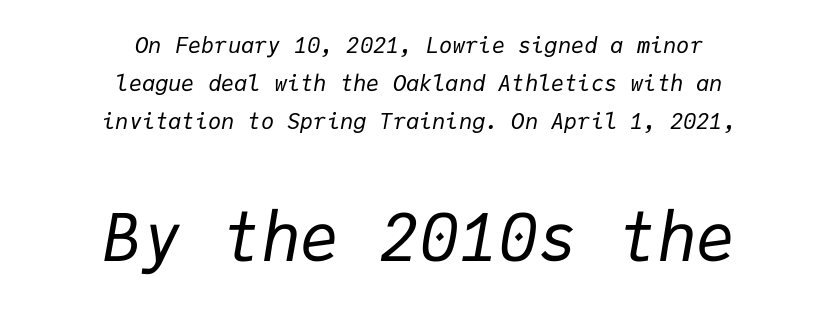
Q: Is the text bold? A: No.
Q: Is the text italic (slanted)? A: Yes, it leans right by about 9 degrees.
Q: Is the text underlined? A: No.
Q: How is the paragraph aligned? A: Centered.
Q: Is the spacing between letters normal or unusually wide? A: Normal.
Q: Which block of text is set in a larger size, the first (top) or the second (bottom)? A: The second (bottom) one.
Q: Width (condensed, normal, or wide)? A: Normal.
Q: Stroke contrast? A: Low.
Q: x-height? A: Medium.
Q: Monospaced? A: Yes.
